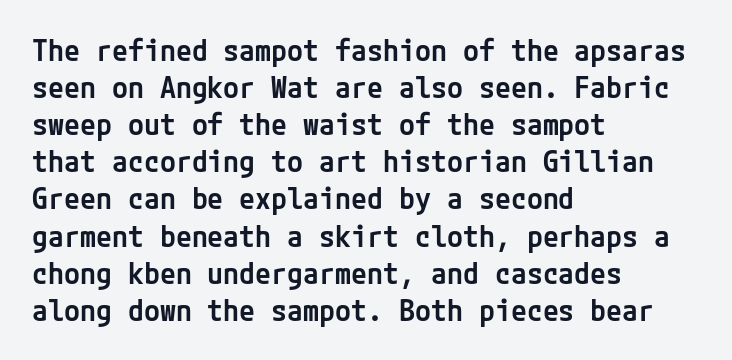
The image shows 29 px semibold sans-serif type, upright; set left-aligned, normal line spacing (1.28x), normal letter spacing, not underlined; low stroke contrast and a medium x-height.
